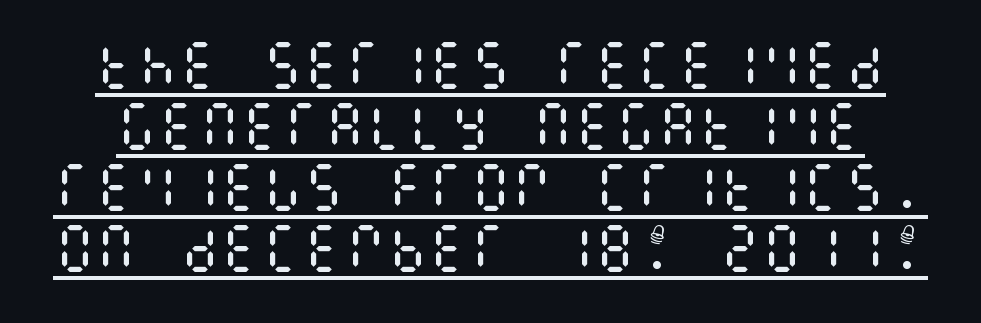
{"italic": "no", "bold": "no", "weight": "regular", "width": "condensed", "stroke_contrast": "medium", "x_height": "large", "underline": "yes", "line_spacing_ratio": 1.17, "letter_spacing": "normal", "letter_spacing_em": 0.0, "glyph_px": 52}
